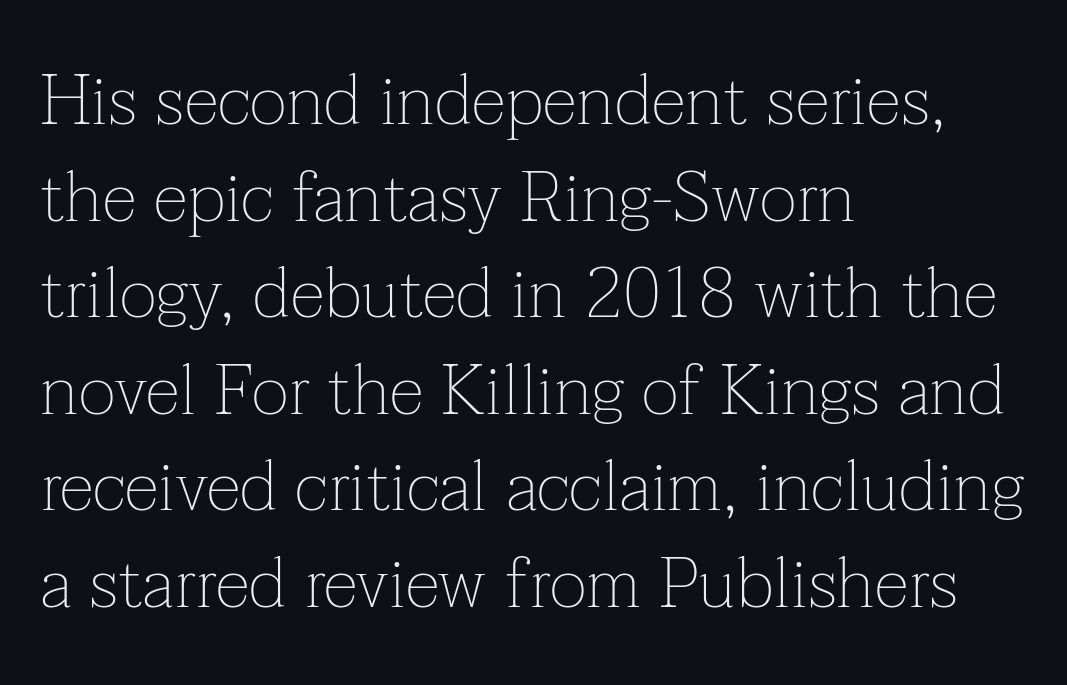
Q: Is the text bold? A: No.
Q: Is the text italic (slanted)? A: No, it is upright.
Q: Is the typeface a serif or a sans-serif typeface? A: Serif.
Q: Is the text underlined? A: No.
Q: How is the paragraph aligned? A: Left-aligned.
Q: Is the spacing between letters normal or unusually wide? A: Normal.
Q: Is the spacing between lines tight, normal or loose? A: Normal.
Q: Width (condensed, normal, or wide)? A: Normal.
Q: Stroke contrast? A: Low.
Q: x-height? A: Medium.
Q: Monospaced? A: No.
